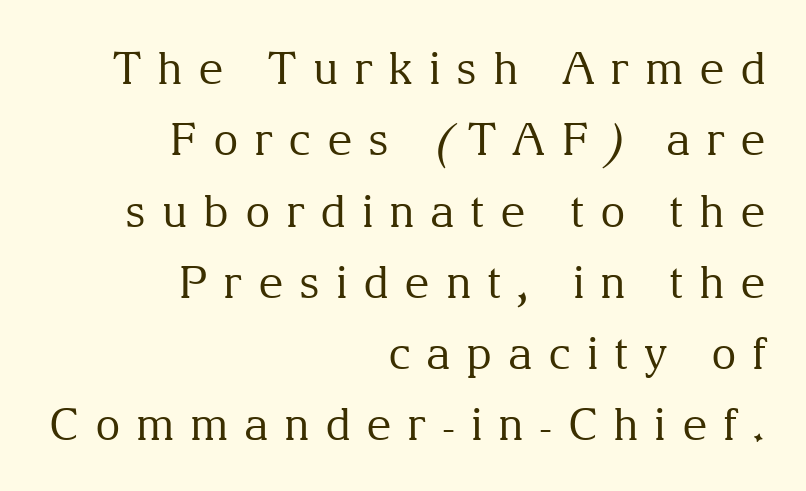
The image shows 44 px regular-weight serif type, upright; set right-aligned, normal line spacing (1.62x), unusually wide letter spacing (+0.35 em), not underlined; medium stroke contrast and a medium x-height.
